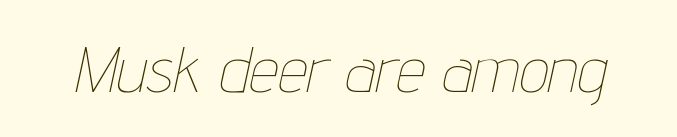
Q: Is the text bold? A: No.
Q: Is the text italic (slanted)? A: Yes, it leans right by about 12 degrees.
Q: Is the text underlined? A: No.
Q: Is the spacing between letters normal or unusually wide? A: Normal.
Q: Width (condensed, normal, or wide)? A: Condensed.
Q: Stroke contrast? A: Low.
Q: x-height? A: Medium.
Q: Monospaced? A: No.
